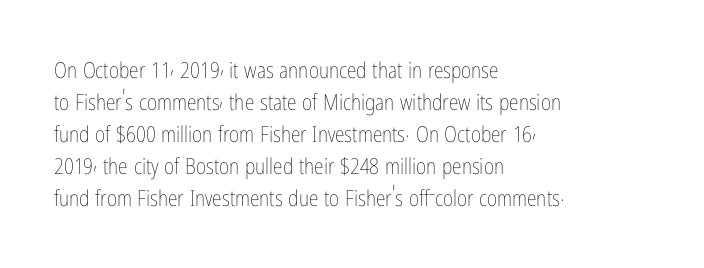
{"italic": "no", "bold": "no", "underline": "no", "align": "left", "line_spacing": "normal", "line_spacing_ratio": 1.46, "letter_spacing": "normal", "letter_spacing_em": 0.0, "glyph_px": 22}
